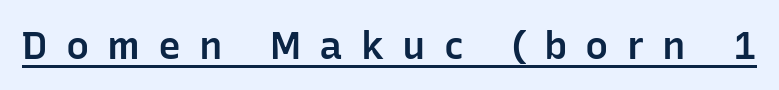
Q: Is the text bold? A: Semi-bold.
Q: Is the text italic (slanted)? A: No, it is upright.
Q: Is the typeface a serif or a sans-serif typeface? A: Sans-serif.
Q: Is the text underlined? A: Yes.
Q: Is the spacing between letters normal or unusually wide? A: Unusually wide.
Q: Width (condensed, normal, or wide)? A: Normal.
Q: Stroke contrast? A: Low.
Q: x-height? A: Medium.
Q: Monospaced? A: No.
